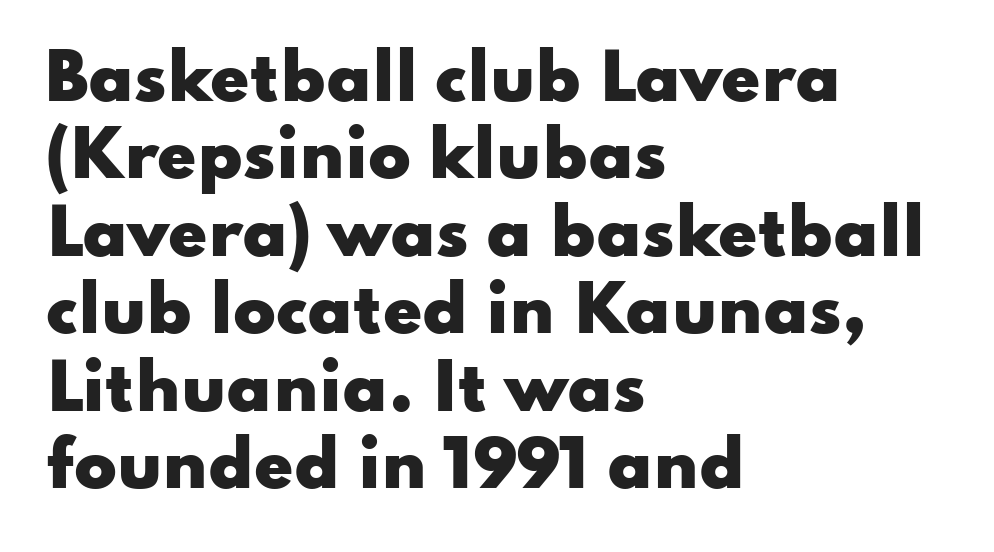
The image shows 63 px heavy, wide sans-serif type, upright; set left-aligned, line spacing 1.23x, normal letter spacing, not underlined; low stroke contrast and a small x-height.
